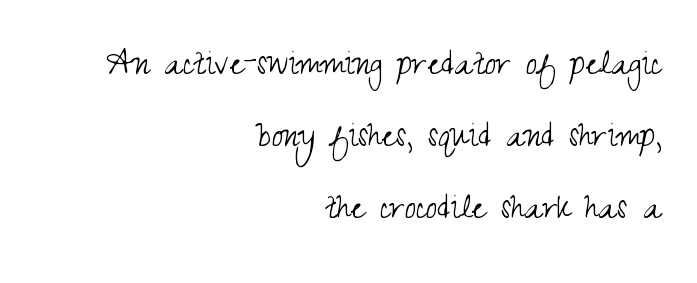
Q: Is the text bold? A: No.
Q: Is the text italic (slanted)? A: No, it is upright.
Q: Is the typeface a serif or a sans-serif typeface? A: Sans-serif.
Q: Is the text underlined? A: No.
Q: How is the paragraph aligned? A: Right-aligned.
Q: Is the spacing between letters normal or unusually wide? A: Normal.
Q: Width (condensed, normal, or wide)? A: Condensed.
Q: Stroke contrast? A: Medium.
Q: x-height? A: Small.
Q: Monospaced? A: No.
